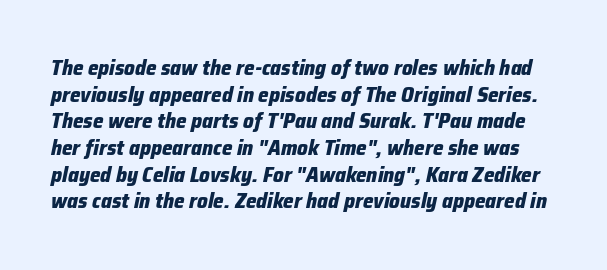
The image shows 21 px bold type, italic (leaning right); set normal line spacing (1.27x), normal letter spacing, not underlined.
